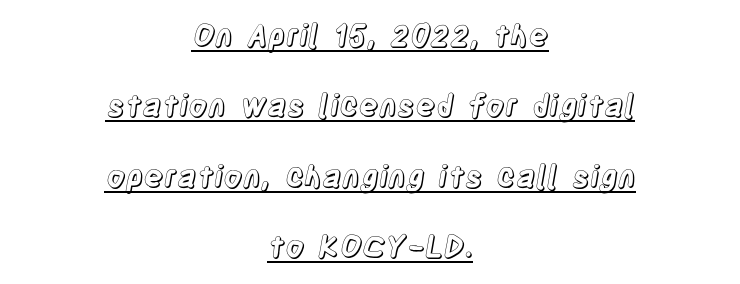
Q: Is the text italic (slanted)? A: Yes.
Q: Is the text underlined? A: Yes.
Q: How is the paragraph aligned? A: Centered.
Q: Is the spacing between letters normal or unusually wide? A: Normal.
Q: Is the spacing between lines tight, normal or loose? A: Loose.
Q: Width (condensed, normal, or wide)? A: Condensed.
Q: x-height? A: Large.
Q: Monospaced? A: No.
